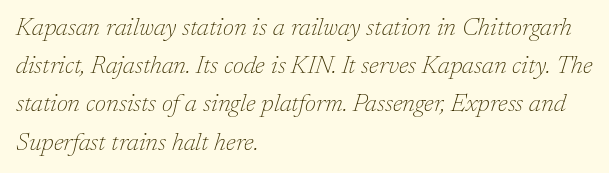
The image shows 25 px text type, italic (leaning right); set left-aligned, normal line spacing (1.53x), normal letter spacing, not underlined.
